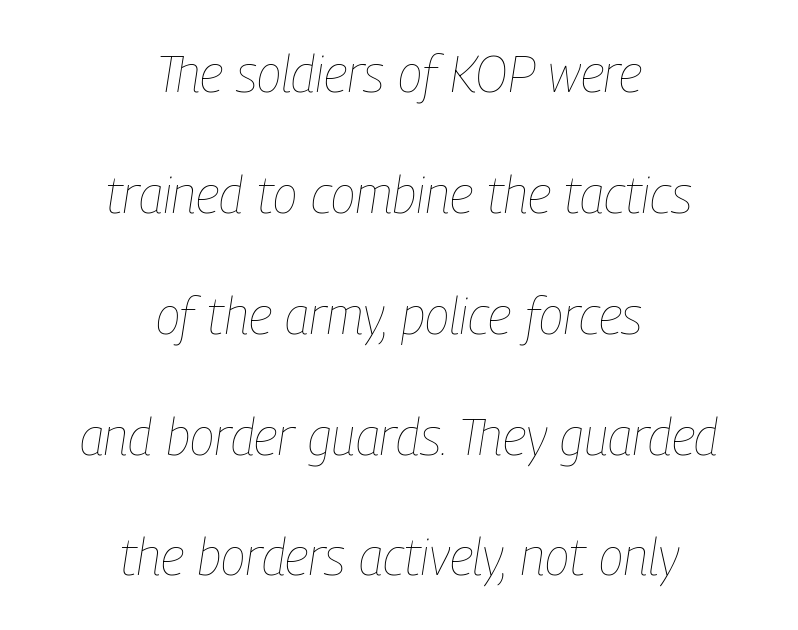
{"italic": "yes", "lean": "right", "slant_degrees": 9, "bold": "no", "weight": "thin", "width": "condensed", "stroke_contrast": "low", "x_height": "medium", "monospaced": "no", "underline": "no", "align": "center", "line_spacing": "loose", "line_spacing_ratio": 2.37, "letter_spacing": "normal", "letter_spacing_em": 0.0, "glyph_px": 51}
